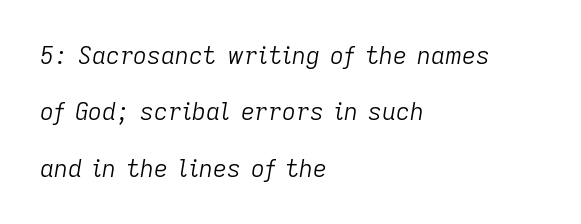
The image shows 24 px text type, italic (leaning right); set left-aligned, loose line spacing (2.35x), normal letter spacing, not underlined.
